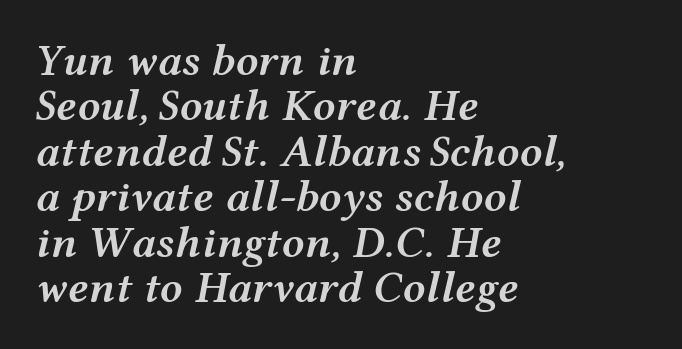
What's the leading like? Squeezed, with rows nearly overlapping. This rendering features lettering with no underline. The text carries the slant typical of an italic or oblique font. What stands out about the letter spacing? Nothing — it is the standard amount. The compositor pushed each line to the left boundary. These lines carry some extra weight — a demibold, not a full bold.
